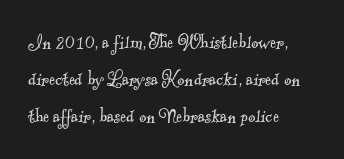
{"bold": "no", "underline": "no", "align": "left", "line_spacing": "normal", "line_spacing_ratio": 1.69, "letter_spacing": "normal", "letter_spacing_em": 0.0, "glyph_px": 22}
